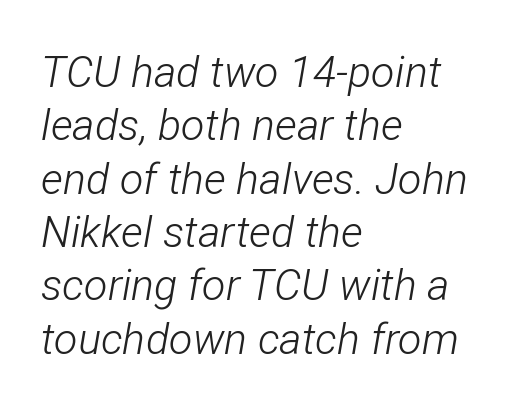
Is this a fixed-width face? No — the glyphs have proportional, varying widths. Honestly, there is no underline to notice here at all. Italic? Definitely — the glyphs are oblique. A classic flush-left, rag-right setting is used for this passage.
